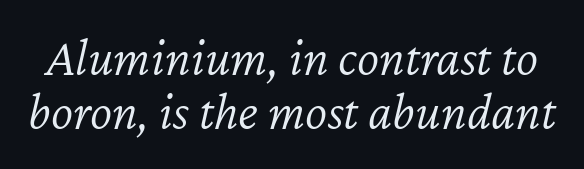
Q: Is the text bold? A: No.
Q: Is the text italic (slanted)? A: Yes, it leans right by about 12 degrees.
Q: Is the text underlined? A: No.
Q: Is the spacing between letters normal or unusually wide? A: Normal.
Q: Is the spacing between lines tight, normal or loose? A: Tight.
Q: Width (condensed, normal, or wide)? A: Normal.
Q: Stroke contrast? A: Low.
Q: x-height? A: Medium.
Q: Monospaced? A: No.
